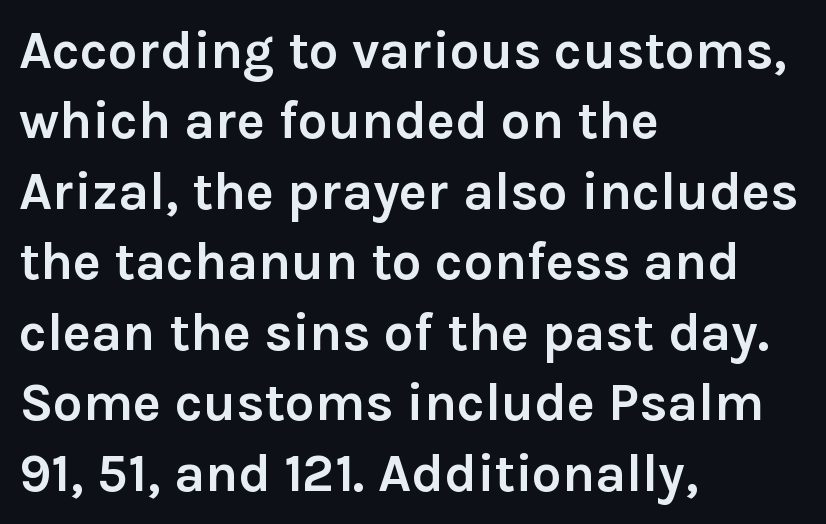
{"serif": "no", "italic": "no", "bold": "yes", "weight": "semibold", "width": "normal", "stroke_contrast": "low", "x_height": "medium", "monospaced": "no", "underline": "no", "align": "left", "line_spacing": "normal", "line_spacing_ratio": 1.33, "letter_spacing": "normal", "letter_spacing_em": 0.0, "glyph_px": 53}
